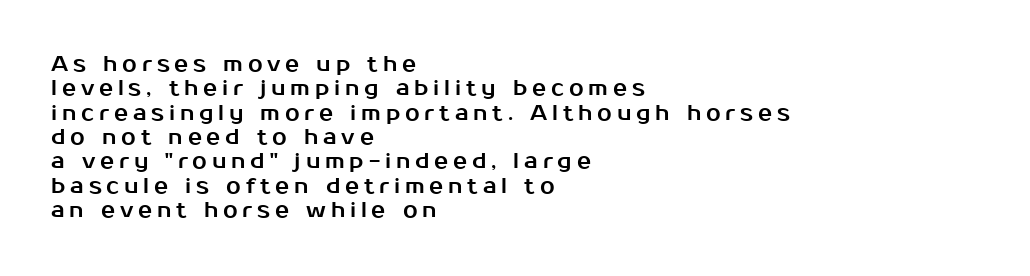
The image shows 21 px text type, upright; set left-aligned, line spacing 1.16x, unusually wide letter spacing (+0.23 em), not underlined.
